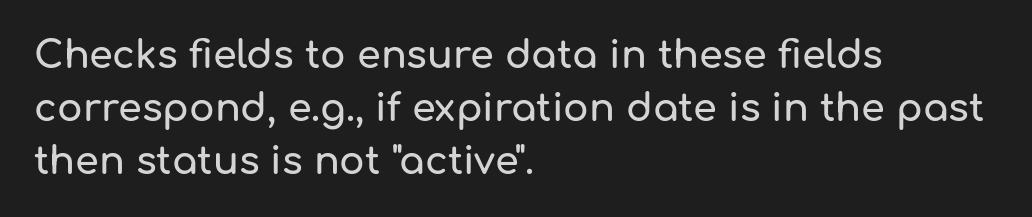
The passage is arranged the way most books set body copy — flush left. You could not count columns in this text — the font is proportionally spaced. This sample uses plain, unmodified letter spacing. The font's upright variant was chosen for this text.
